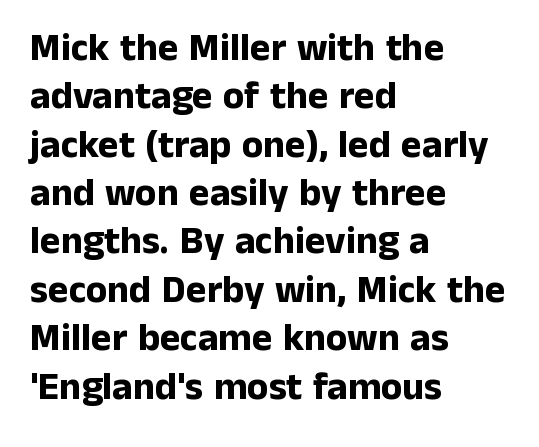
The image shows 39 px bold sans-serif type, upright; set left-aligned, line spacing 1.24x, normal letter spacing, not underlined; low stroke contrast and a medium x-height.
